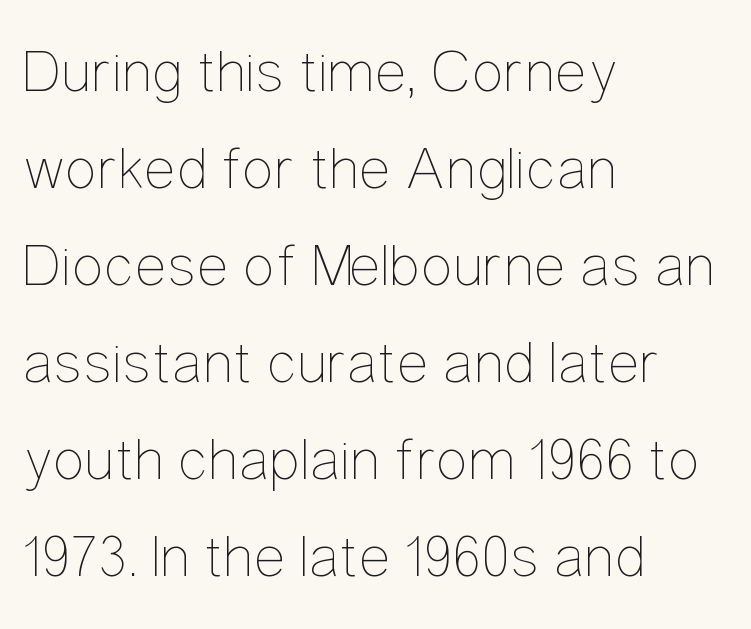
The image shows 61 px thin, condensed type, upright; set left-aligned, normal line spacing (1.59x), normal letter spacing, not underlined; low stroke contrast and a medium x-height.
